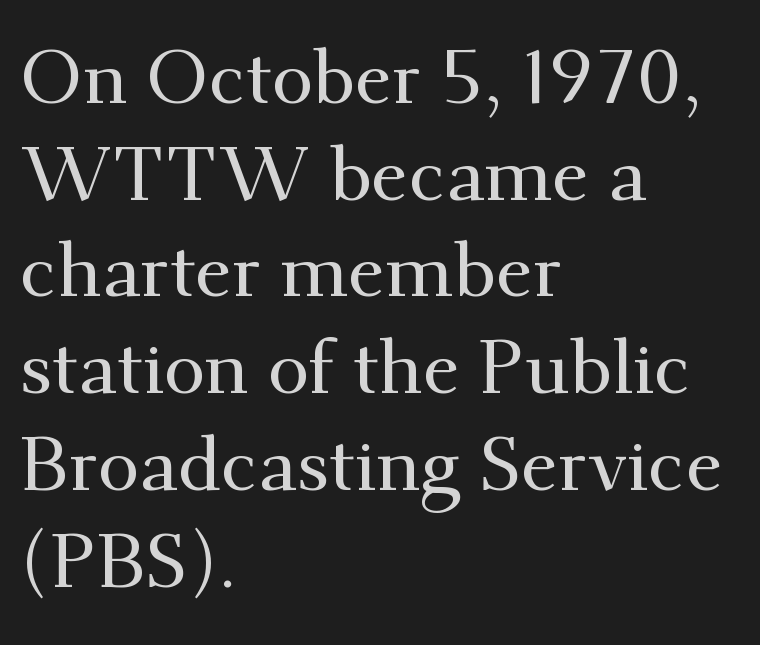
Evenly set lines give the paragraph a standard silhouette. The glyphs in this specimen are seriffed. Honestly, there is no underline to notice here at all. The paragraph shown leans on its left margin.
